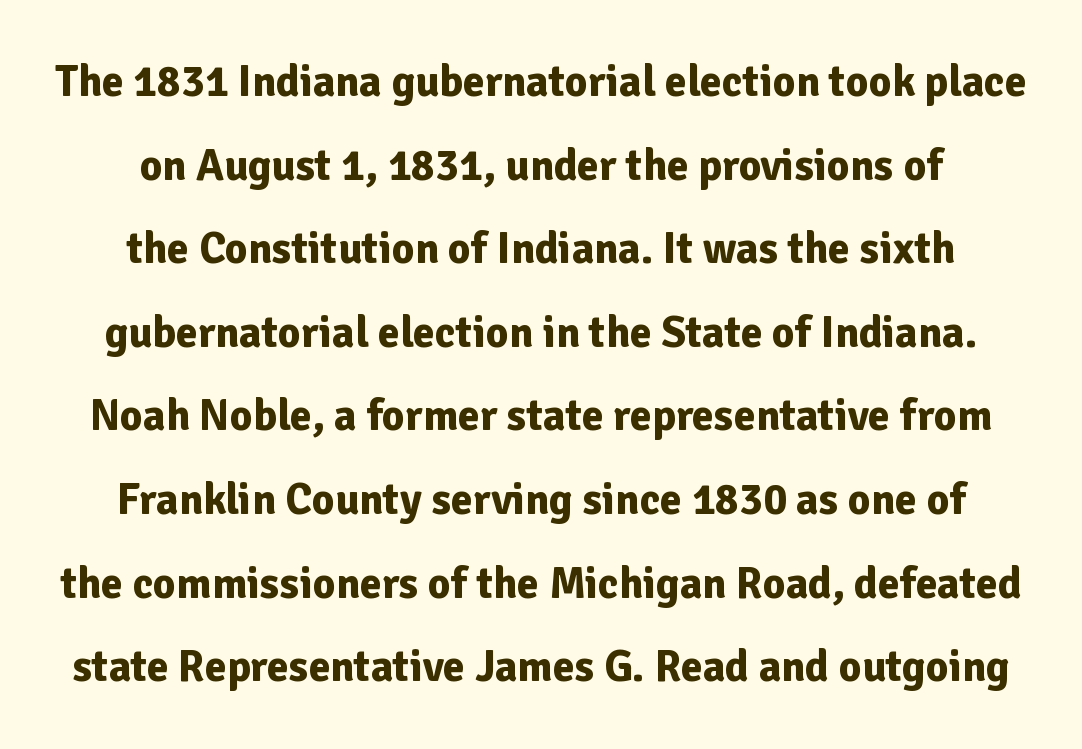
Q: Is the text bold? A: Yes.
Q: Is the text italic (slanted)? A: No, it is upright.
Q: Is the typeface a serif or a sans-serif typeface? A: Sans-serif.
Q: Is the text underlined? A: No.
Q: Is the spacing between letters normal or unusually wide? A: Normal.
Q: Is the spacing between lines tight, normal or loose? A: Loose.
Q: Width (condensed, normal, or wide)? A: Normal.
Q: Stroke contrast? A: Low.
Q: x-height? A: Medium.
Q: Monospaced? A: No.
